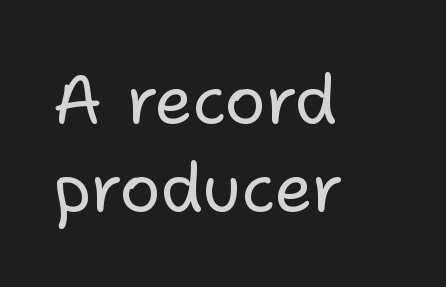
{"serif": "no", "italic": "no", "bold": "no", "weight": "regular", "width": "normal", "stroke_contrast": "low", "x_height": "medium", "monospaced": "no", "underline": "no", "align": "left", "line_spacing": "normal", "line_spacing_ratio": 1.3, "letter_spacing": "normal", "letter_spacing_em": 0.0, "glyph_px": 68}
